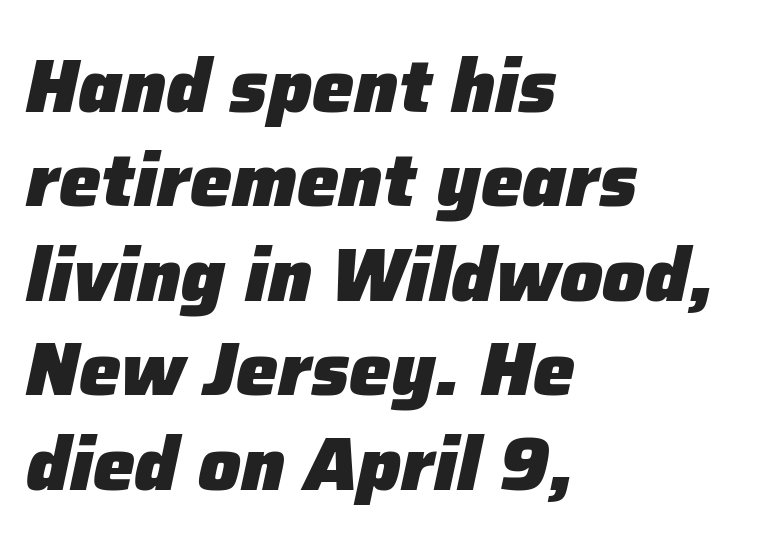
The image shows 75 px heavy type, italic (leaning right); set left-aligned, normal line spacing (1.26x), normal letter spacing, not underlined; low stroke contrast and a medium x-height.
